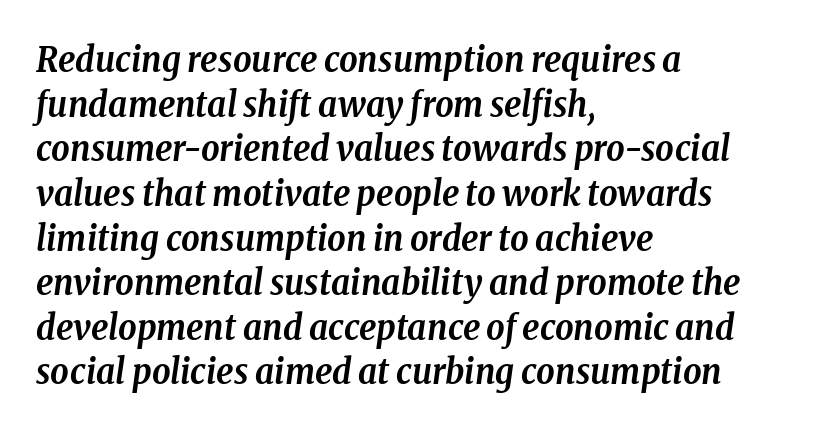
The image shows 36 px semibold, condensed serif type, italic (leaning right); set left-aligned, line spacing 1.24x, normal letter spacing, not underlined; low stroke contrast and a medium x-height.
